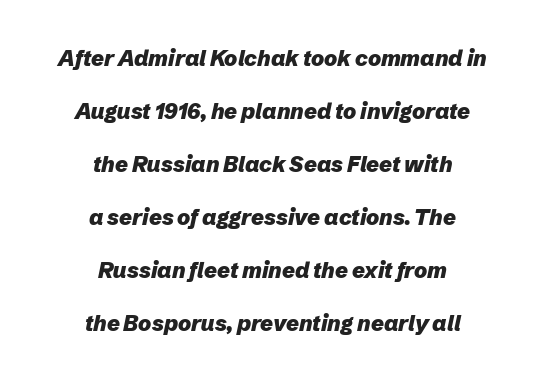
Q: Is the text bold? A: Yes.
Q: Is the text italic (slanted)? A: Yes, it leans right by about 12 degrees.
Q: Is the text underlined? A: No.
Q: How is the paragraph aligned? A: Centered.
Q: Is the spacing between letters normal or unusually wide? A: Normal.
Q: Is the spacing between lines tight, normal or loose? A: Loose.
